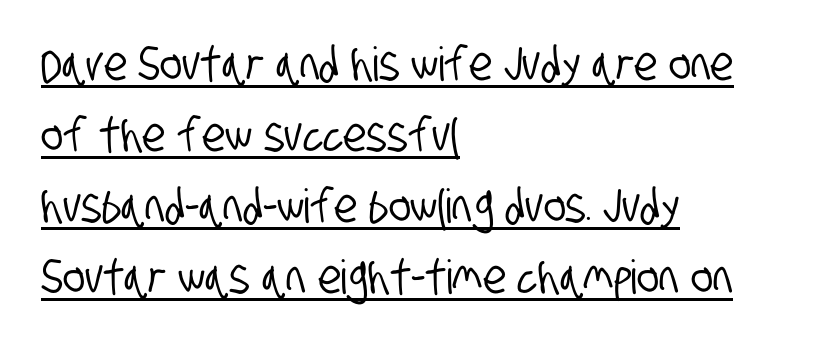
The image shows 47 px condensed sans-serif type; set left-aligned, normal line spacing (1.51x), normal letter spacing, underlined; low stroke contrast and a large x-height.
